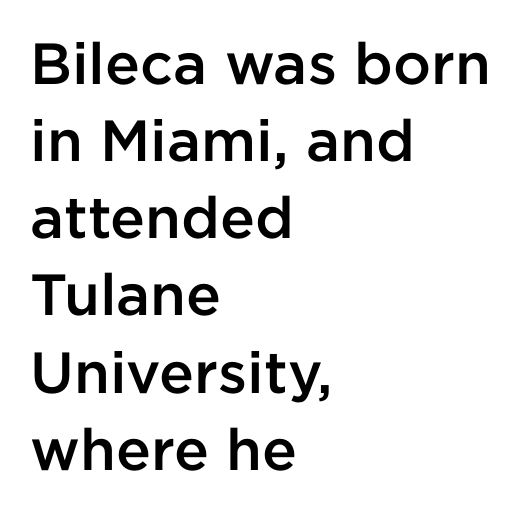
The image shows 58 px semibold sans-serif type, upright; set left-aligned, normal line spacing (1.33x), normal letter spacing, not underlined; low stroke contrast and a medium x-height.
